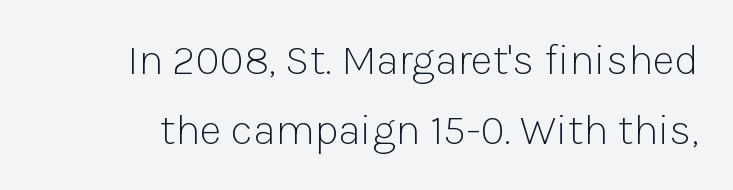
{"serif": "no", "italic": "no", "bold": "no", "weight": "light", "width": "normal", "stroke_contrast": "low", "x_height": "medium", "monospaced": "no", "underline": "no", "line_spacing": "normal", "line_spacing_ratio": 1.63, "letter_spacing": "normal", "letter_spacing_em": 0.0, "glyph_px": 43}
